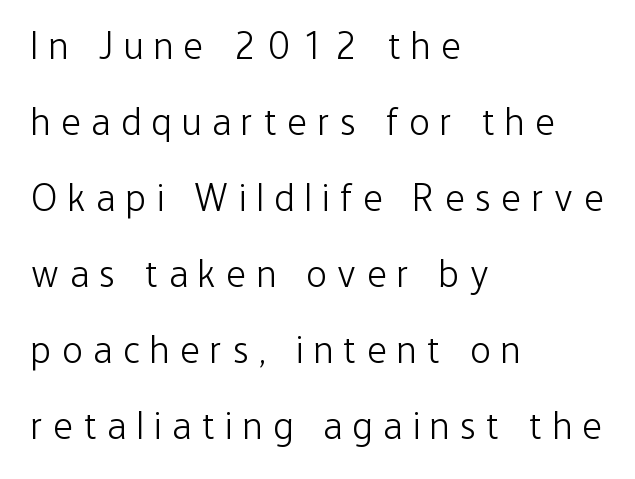
The image shows 38 px light, condensed sans-serif type, upright; set left-aligned, loose line spacing (2.0x), unusually wide letter spacing (+0.29 em), not underlined; low stroke contrast and a medium x-height.
